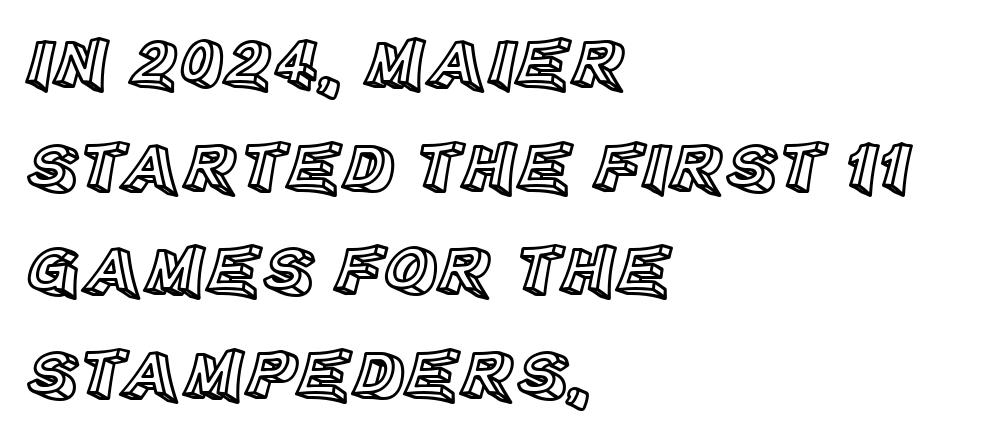
Q: Is the text italic (slanted)? A: Yes.
Q: Is the text underlined? A: No.
Q: How is the paragraph aligned? A: Left-aligned.
Q: Is the spacing between letters normal or unusually wide? A: Normal.
Q: Is the spacing between lines tight, normal or loose? A: Normal.
Q: Width (condensed, normal, or wide)? A: Normal.
Q: x-height? A: Large.
Q: Monospaced? A: No.
